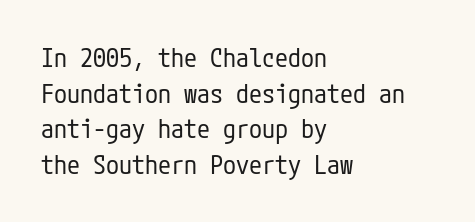
Q: Is the text bold? A: No.
Q: Is the text italic (slanted)? A: No, it is upright.
Q: Is the text underlined? A: No.
Q: How is the paragraph aligned? A: Left-aligned.
Q: Is the spacing between letters normal or unusually wide? A: Normal.
Q: Is the spacing between lines tight, normal or loose? A: Normal.
